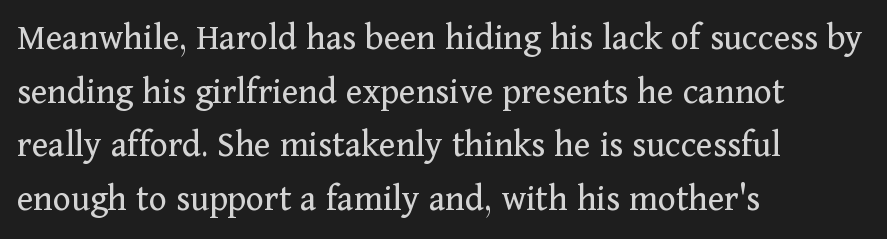
{"serif": "yes", "italic": "no", "bold": "no", "weight": "regular", "width": "normal", "stroke_contrast": "medium", "x_height": "medium", "monospaced": "no", "underline": "no", "align": "left", "line_spacing": "normal", "line_spacing_ratio": 1.41, "letter_spacing": "normal", "letter_spacing_em": 0.0, "glyph_px": 38}
